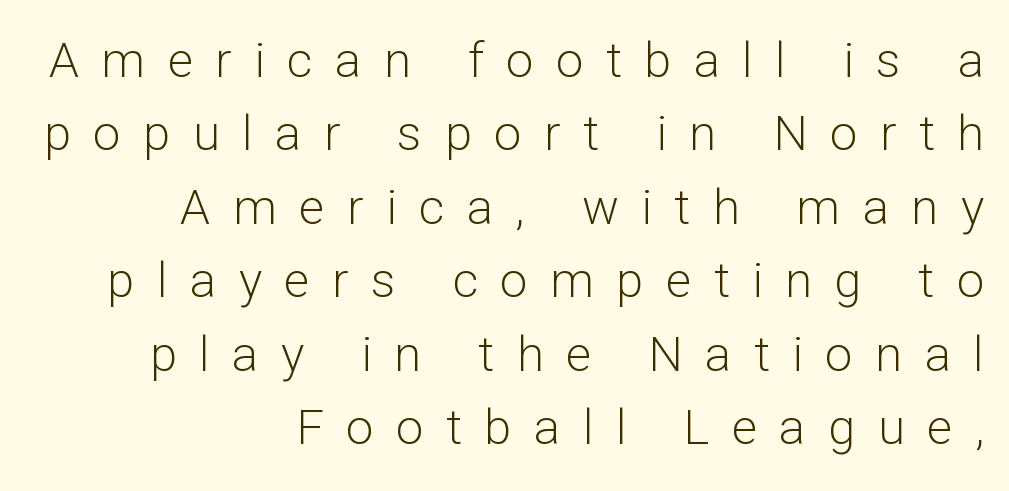
The letters advance in unequal steps, a hallmark of proportional type. The font is comparable to plain body text, perhaps lighter. Horizontal alignment here is rightward, an uncommon choice for prose. A typesetter would call this heavily tracked-out type.
